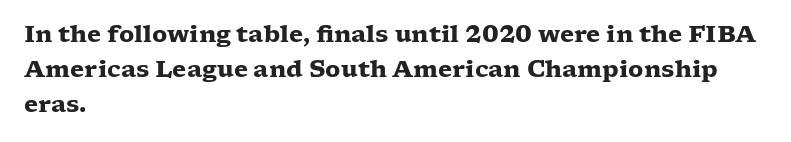
A normal amount of white space separates one row of letters from the next. The lines in this sample share a left origin and differ only in where they stop. Characters follow at the spacing the type designer built in. In terms of weight, the rendering is a true, heavy bold.
